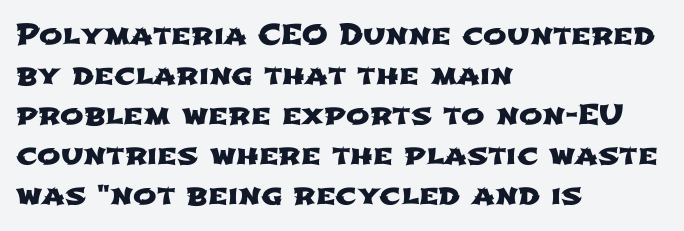
Inter-character spacing is left at the font's built-in metrics. Underline: absent. Vertical spacing — default. Check where the strokes stop: nothing finishes them off — pure sans. Each letter keeps its own natural width here, so spacing adapts to shape. Short and long lines alike share a common starting point at left.
